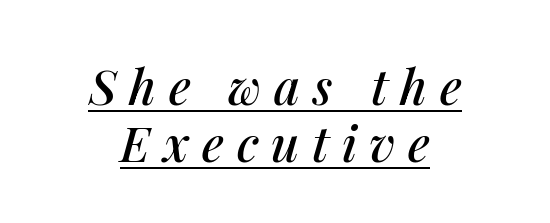
Q: Is the text italic (slanted)? A: Yes, it leans right by about 14 degrees.
Q: Is the text underlined? A: Yes.
Q: How is the paragraph aligned? A: Centered.
Q: Is the spacing between letters normal or unusually wide? A: Unusually wide.
Q: Width (condensed, normal, or wide)? A: Normal.
Q: Stroke contrast? A: Medium.
Q: x-height? A: Medium.
Q: Monospaced? A: No.
